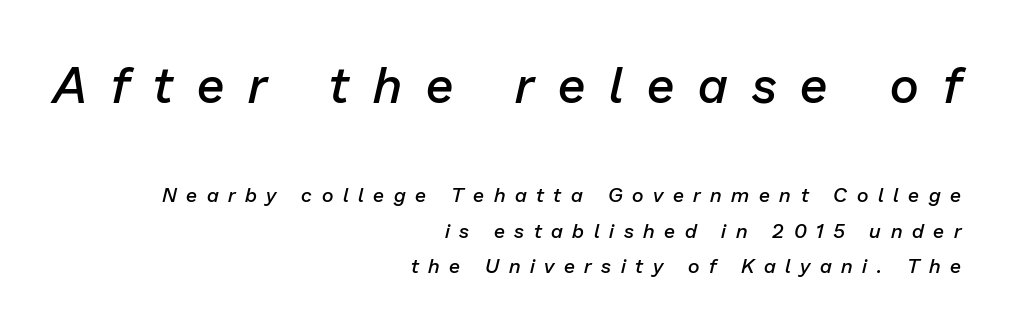
Q: Is the text bold? A: Semi-bold.
Q: Is the text italic (slanted)? A: Yes, it leans right by about 13 degrees.
Q: Is the text underlined? A: No.
Q: How is the paragraph aligned? A: Right-aligned.
Q: Is the spacing between letters normal or unusually wide? A: Unusually wide.
Q: Which block of text is set in a larger size, the first (top) or the second (bottom)? A: The first (top) one.
Q: Width (condensed, normal, or wide)? A: Normal.
Q: Stroke contrast? A: Low.
Q: x-height? A: Medium.
Q: Monospaced? A: No.
